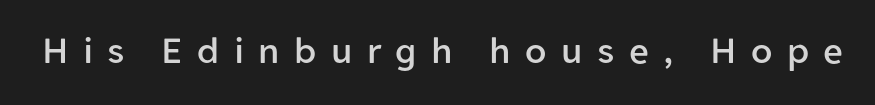
{"serif": "no", "italic": "no", "width": "normal", "stroke_contrast": "low", "x_height": "medium", "monospaced": "no", "underline": "no", "letter_spacing": "wide", "letter_spacing_em": 0.37, "glyph_px": 39}
